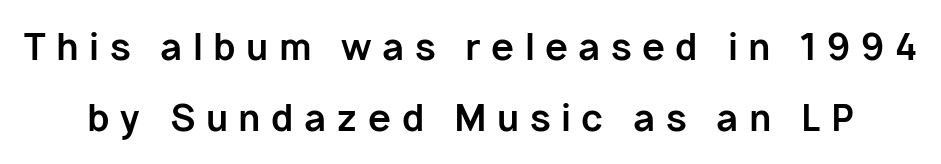
The image shows 37 px bold sans-serif type, upright; set loose line spacing (1.92x), unusually wide letter spacing (+0.28 em), not underlined; low stroke contrast and a medium x-height.
